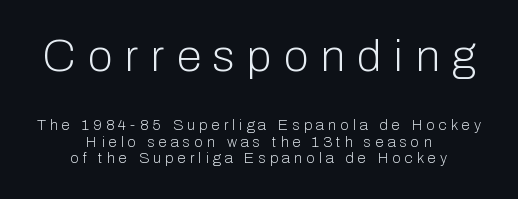
The setting favours the middle, as headings and verse often do. You could not count columns in this text — the font is proportionally spaced. The rendering shrinks the type as you move from the upper chunk to the lower. Decoration check: the copy has no underline. Line spacing here is tight. This is sans-serif lettering, the kind often seen on screens and signage.
